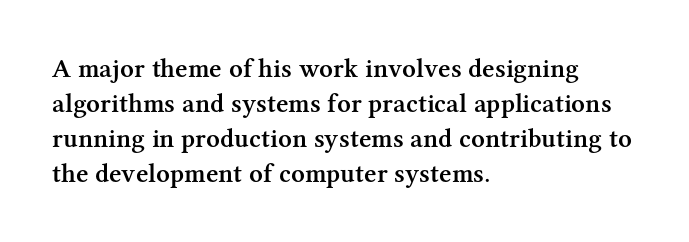
Q: Is the text bold? A: Semi-bold.
Q: Is the text italic (slanted)? A: No, it is upright.
Q: Is the text underlined? A: No.
Q: How is the paragraph aligned? A: Left-aligned.
Q: Is the spacing between letters normal or unusually wide? A: Normal.
Q: Is the spacing between lines tight, normal or loose? A: Normal.
